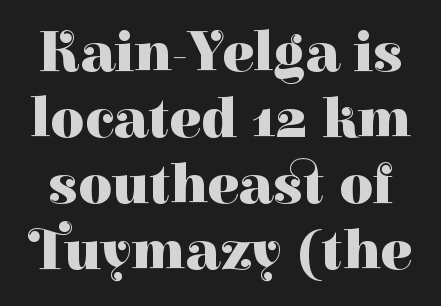
Q: Is the text bold? A: Yes.
Q: Is the text italic (slanted)? A: No, it is upright.
Q: Is the typeface a serif or a sans-serif typeface? A: Serif.
Q: Is the text underlined? A: No.
Q: Is the spacing between letters normal or unusually wide? A: Normal.
Q: Is the spacing between lines tight, normal or loose? A: Tight.
Q: Width (condensed, normal, or wide)? A: Normal.
Q: Stroke contrast? A: High.
Q: x-height? A: Medium.
Q: Monospaced? A: No.
